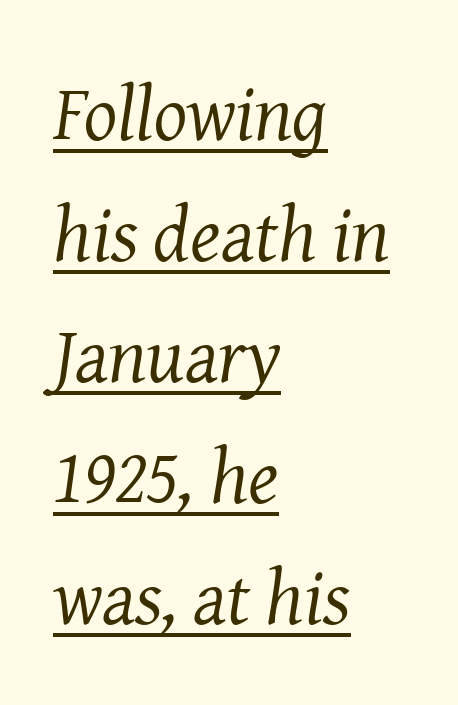
Q: Is the text bold? A: No.
Q: Is the text italic (slanted)? A: Yes, it leans right by about 8 degrees.
Q: Is the typeface a serif or a sans-serif typeface? A: Serif.
Q: Is the text underlined? A: Yes.
Q: How is the paragraph aligned? A: Left-aligned.
Q: Is the spacing between letters normal or unusually wide? A: Normal.
Q: Is the spacing between lines tight, normal or loose? A: Normal.
Q: Width (condensed, normal, or wide)? A: Normal.
Q: Stroke contrast? A: Medium.
Q: x-height? A: Medium.
Q: Monospaced? A: No.
